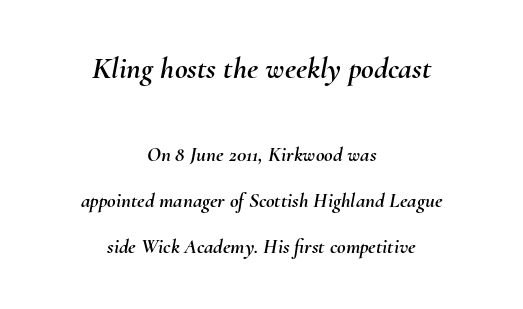
The glyphs look as if they've been sheared to an angle. The specimen omits any rule beneath the text block's lines. This sample has the flowing, uneven cadence of proportional lettering. These lines stack symmetrically, like a column narrowing and widening about its center. Vertical spacing — loose. The designer gave the opening block more size than the closing block.
